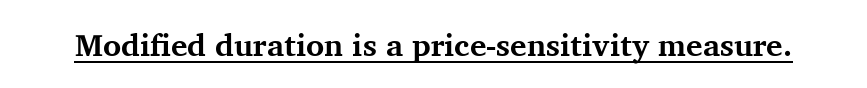
Q: Is the text bold? A: Yes.
Q: Is the text italic (slanted)? A: No, it is upright.
Q: Is the typeface a serif or a sans-serif typeface? A: Serif.
Q: Is the text underlined? A: Yes.
Q: Is the spacing between letters normal or unusually wide? A: Normal.
Q: Width (condensed, normal, or wide)? A: Normal.
Q: Stroke contrast? A: Medium.
Q: x-height? A: Medium.
Q: Monospaced? A: No.
